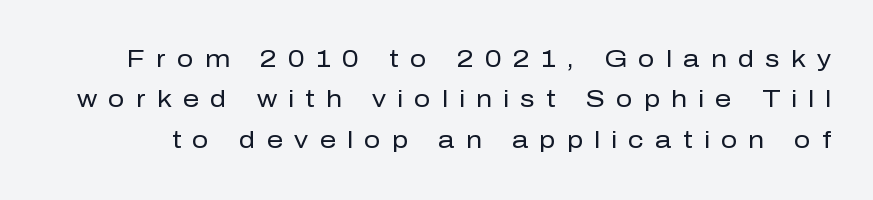
Substantial extra tracking has been applied to these lines. This sample uses an upright cut, with every glyph sitting square on the baseline. Nobody drew a line under any word here. Nothing heavy about these letters — not bold at all.
